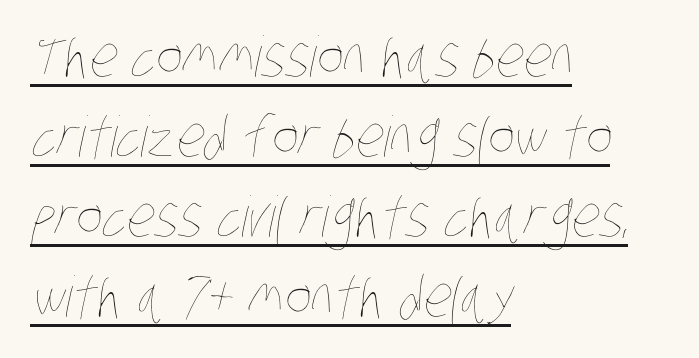
Is there much room between lines? A standard amount, neither cramped nor airy. The face used here is proportionally spaced, like ordinary book or web type. This is underlined copy, the kind a proofreader might mark for attention. Between one letter and the next there's only the usual sliver of space. Weight: regular or lighter.
